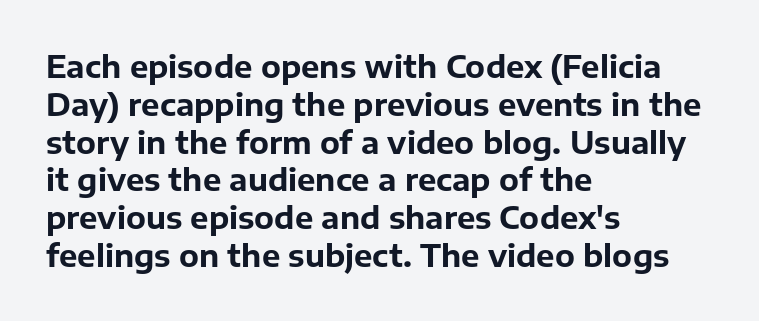
Q: Is the text bold? A: Yes.
Q: Is the text italic (slanted)? A: No, it is upright.
Q: Is the typeface a serif or a sans-serif typeface? A: Sans-serif.
Q: Is the text underlined? A: No.
Q: How is the paragraph aligned? A: Left-aligned.
Q: Is the spacing between letters normal or unusually wide? A: Normal.
Q: Width (condensed, normal, or wide)? A: Normal.
Q: Stroke contrast? A: Low.
Q: x-height? A: Medium.
Q: Monospaced? A: No.
